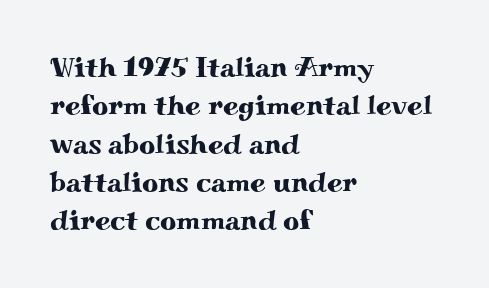
Unlike a clean sans, this face finishes its strokes with serifs. Italic: no, the glyphs are upright roman. The block of text has a typical density, with ordinary space between rows. No extra tracking has been applied to these lines. Words float on clear page, feet unadorned. The passage shown is typed in a proportional face where columns would drift.
